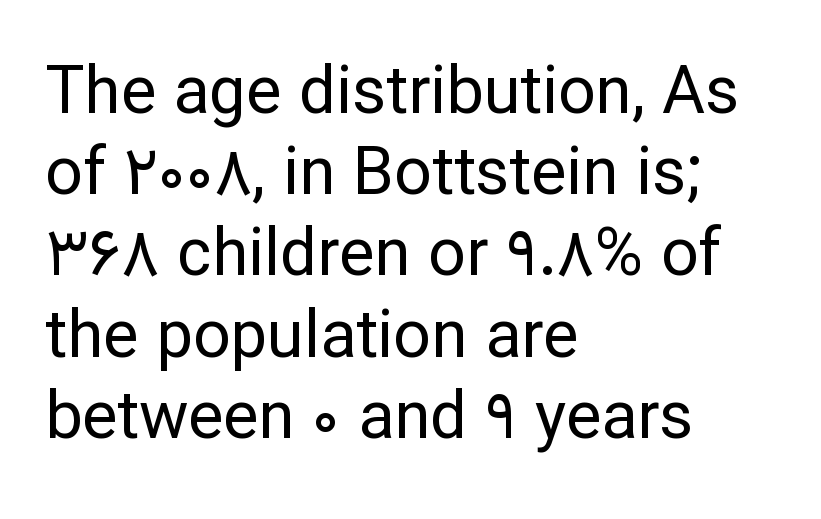
The image shows 66 px regular-weight sans-serif type, upright; set left-aligned, line spacing 1.23x, normal letter spacing, not underlined; low stroke contrast and a medium x-height.
